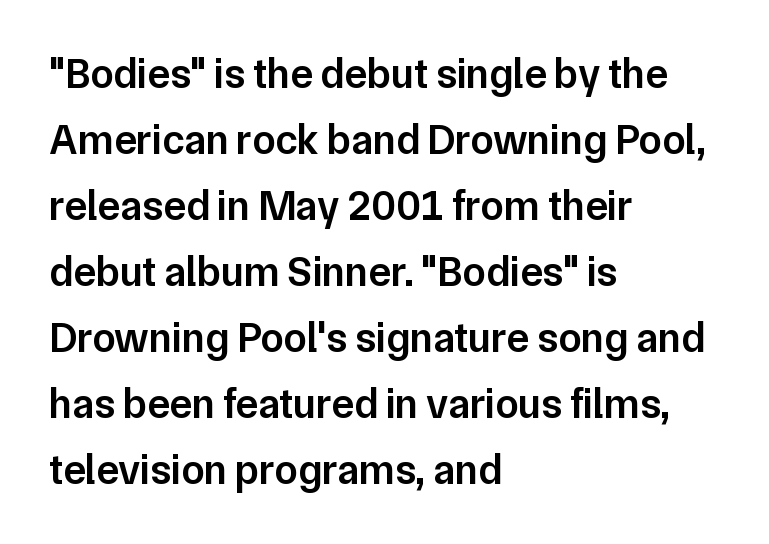
{"serif": "no", "italic": "no", "bold": "semi", "weight": "semibold", "width": "normal", "stroke_contrast": "low", "x_height": "medium", "monospaced": "no", "underline": "no", "align": "left", "line_spacing": "normal", "line_spacing_ratio": 1.57, "letter_spacing": "normal", "letter_spacing_em": 0.0, "glyph_px": 42}
